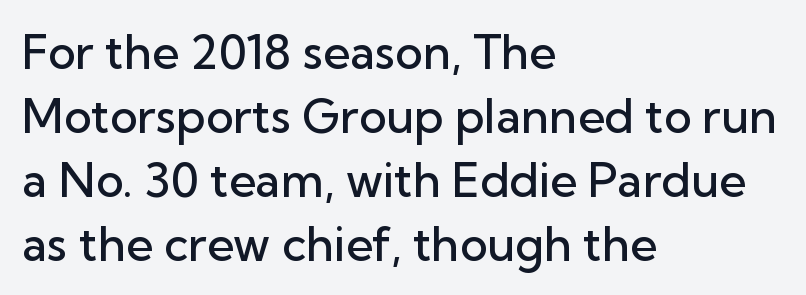
Q: Is the text bold? A: Semi-bold.
Q: Is the text italic (slanted)? A: No, it is upright.
Q: Is the typeface a serif or a sans-serif typeface? A: Sans-serif.
Q: Is the text underlined? A: No.
Q: How is the paragraph aligned? A: Left-aligned.
Q: Is the spacing between letters normal or unusually wide? A: Normal.
Q: Is the spacing between lines tight, normal or loose? A: Normal.
Q: Width (condensed, normal, or wide)? A: Normal.
Q: Stroke contrast? A: Low.
Q: x-height? A: Medium.
Q: Monospaced? A: No.
